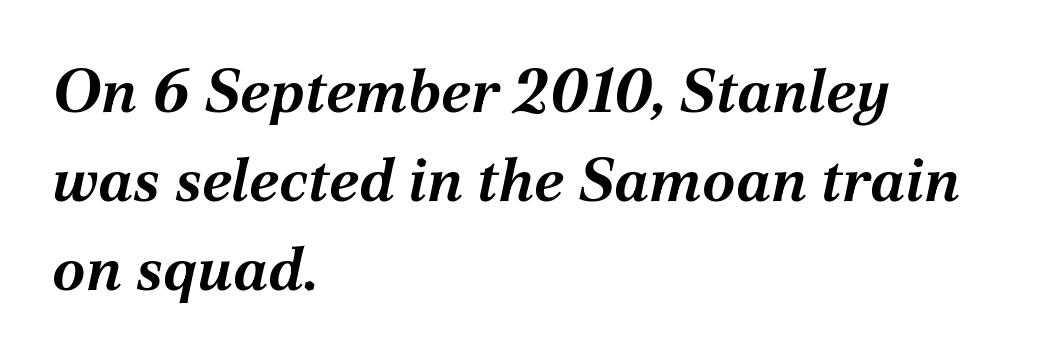
Q: Is the text bold? A: Yes.
Q: Is the text italic (slanted)? A: Yes, it leans right by about 12 degrees.
Q: Is the text underlined? A: No.
Q: How is the paragraph aligned? A: Left-aligned.
Q: Is the spacing between letters normal or unusually wide? A: Normal.
Q: Is the spacing between lines tight, normal or loose? A: Normal.
Q: Width (condensed, normal, or wide)? A: Normal.
Q: Stroke contrast? A: Medium.
Q: x-height? A: Medium.
Q: Monospaced? A: No.
